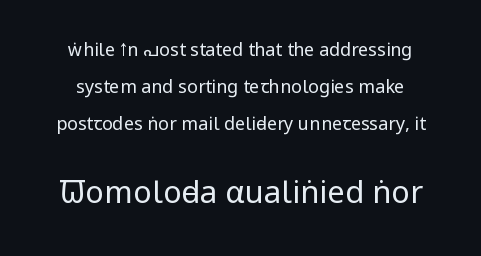
Underline: absent. The letterforms sit shoulder to shoulder at normal distance. The passage shown is typed in a proportional face where columns would drift. Quick note: interline space is abundant. Check where the strokes stop: nothing finishes them off — pure sans. Designer's note — italics off, roman on.
